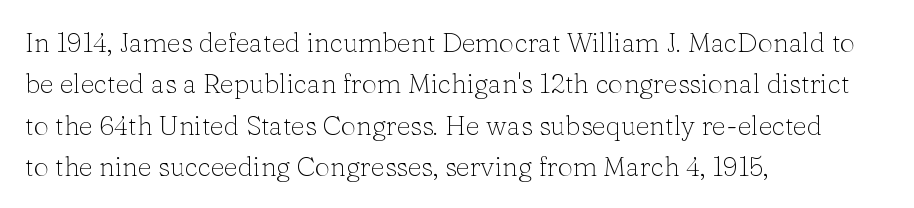
The image shows 27 px text type, upright; set left-aligned, normal line spacing (1.53x), normal letter spacing, not underlined.
